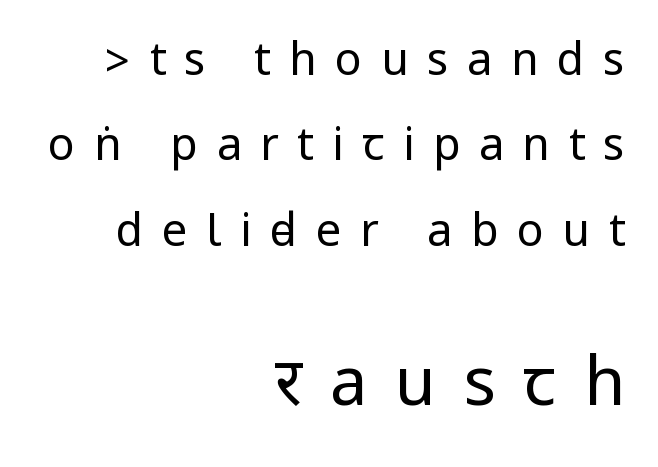
{"serif": "no", "italic": "no", "bold": "no", "weight": "regular", "width": "condensed", "stroke_contrast": "low", "underline": "no", "align": "right", "line_spacing": "loose", "line_spacing_ratio": 1.9, "letter_spacing": "wide", "letter_spacing_em": 0.41, "larger_block": "second", "size_ratio": 1.49, "glyph_px": 67}
